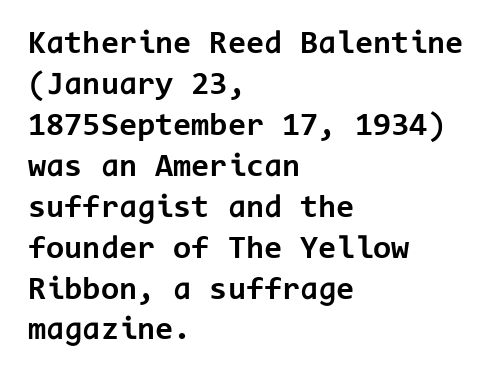
{"serif": "no", "italic": "no", "bold": "yes", "weight": "bold", "width": "normal", "stroke_contrast": "low", "x_height": "medium", "monospaced": "yes", "underline": "no", "align": "left", "line_spacing_ratio": 1.24, "letter_spacing": "normal", "letter_spacing_em": 0.0, "glyph_px": 33}
